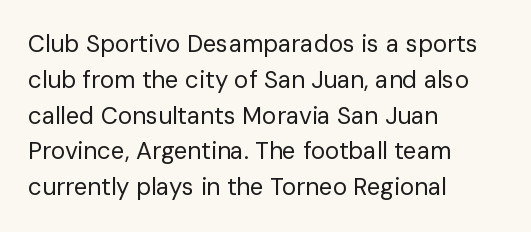
The setting favours the left margin, as ordinary paragraphs usually do. Upright lettering throughout. Letter spacing: default. No chunkiness to these letters — they're not bold.
